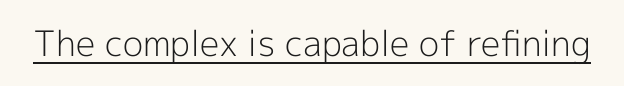
The image shows 35 px light sans-serif type, upright; set normal letter spacing, underlined; a medium x-height.
